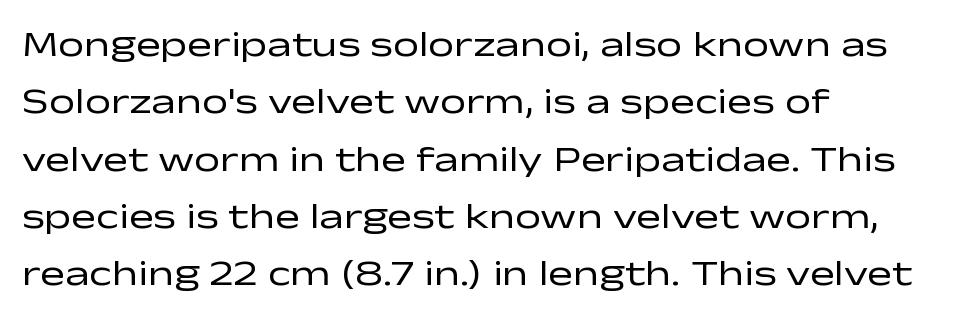
Q: Is the text bold? A: No.
Q: Is the text italic (slanted)? A: No, it is upright.
Q: Is the typeface a serif or a sans-serif typeface? A: Sans-serif.
Q: Is the text underlined? A: No.
Q: How is the paragraph aligned? A: Left-aligned.
Q: Is the spacing between letters normal or unusually wide? A: Normal.
Q: Is the spacing between lines tight, normal or loose? A: Normal.
Q: Width (condensed, normal, or wide)? A: Wide.
Q: Stroke contrast? A: Low.
Q: x-height? A: Medium.
Q: Monospaced? A: No.
